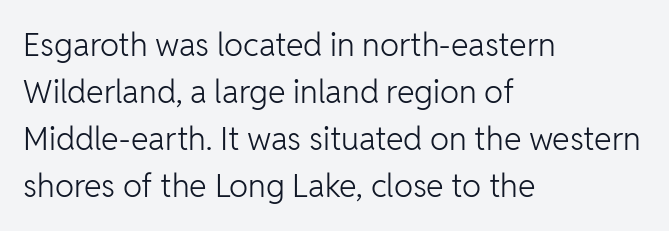
Q: Is the text bold? A: No.
Q: Is the text italic (slanted)? A: No, it is upright.
Q: Is the typeface a serif or a sans-serif typeface? A: Sans-serif.
Q: Is the text underlined? A: No.
Q: How is the paragraph aligned? A: Left-aligned.
Q: Is the spacing between letters normal or unusually wide? A: Normal.
Q: Is the spacing between lines tight, normal or loose? A: Normal.
Q: Width (condensed, normal, or wide)? A: Normal.
Q: Stroke contrast? A: Low.
Q: x-height? A: Medium.
Q: Monospaced? A: No.
